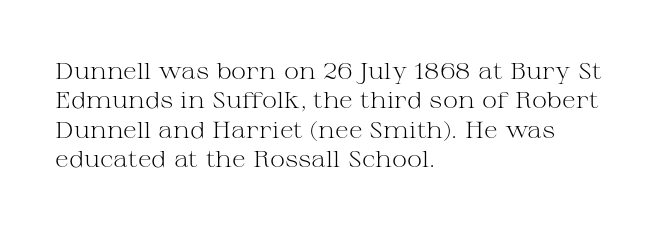
It's the straight-up-and-down kind of type. The face used here is rendered with its standard letterfit. The setting favours the left margin, as ordinary paragraphs usually do. This is not heavy type; no bold has been used. Interline gaps are of average width in this sample.
